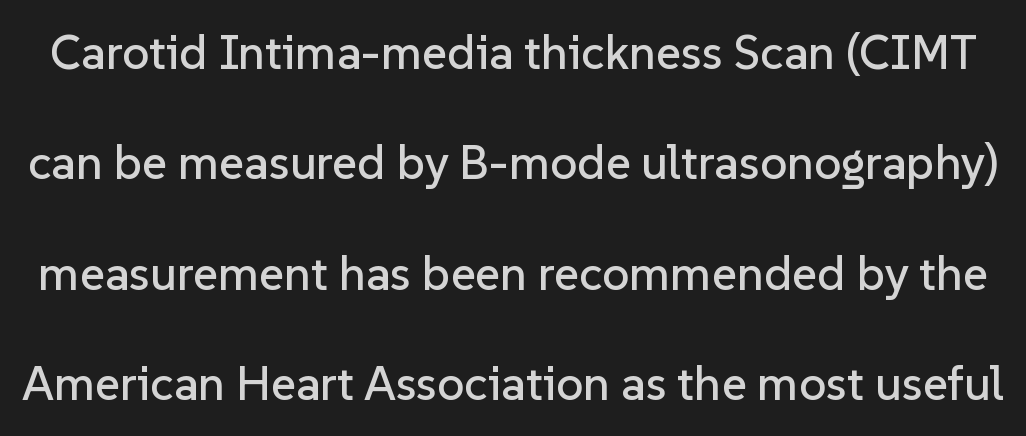
{"serif": "no", "italic": "no", "width": "normal", "stroke_contrast": "low", "x_height": "medium", "monospaced": "no", "underline": "no", "line_spacing": "loose", "line_spacing_ratio": 2.3, "letter_spacing": "normal", "letter_spacing_em": 0.0, "glyph_px": 48}
